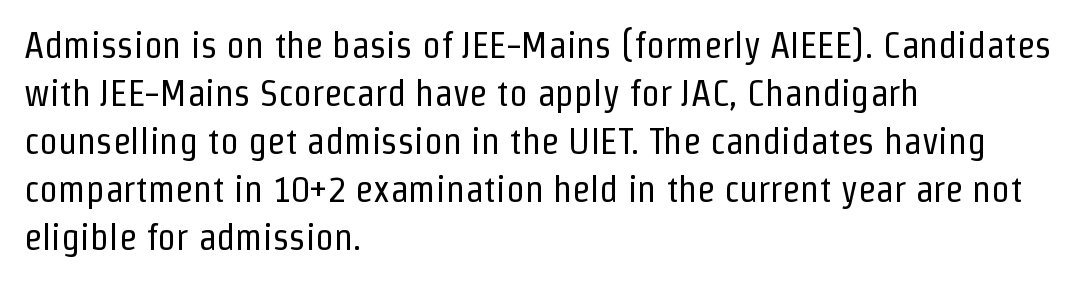
{"serif": "no", "italic": "no", "bold": "no", "weight": "regular", "width": "condensed", "stroke_contrast": "low", "x_height": "medium", "monospaced": "no", "underline": "no", "align": "left", "line_spacing": "normal", "line_spacing_ratio": 1.3, "letter_spacing": "normal", "letter_spacing_em": 0.0, "glyph_px": 37}
